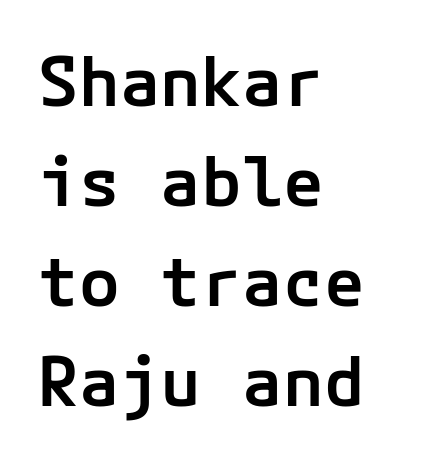
The image shows 68 px semibold sans-serif type, upright; set left-aligned, normal line spacing (1.47x), normal letter spacing, not underlined; low stroke contrast and a medium x-height.
